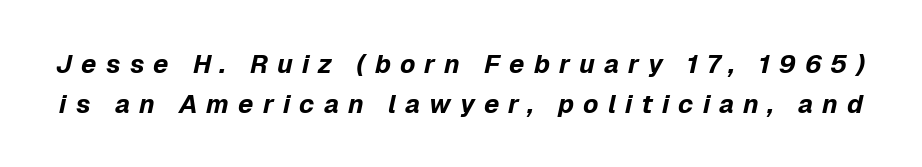
Q: Is the text bold? A: Yes.
Q: Is the text italic (slanted)? A: Yes, it leans right by about 12 degrees.
Q: Is the text underlined? A: No.
Q: Is the spacing between letters normal or unusually wide? A: Unusually wide.
Q: Is the spacing between lines tight, normal or loose? A: Normal.
